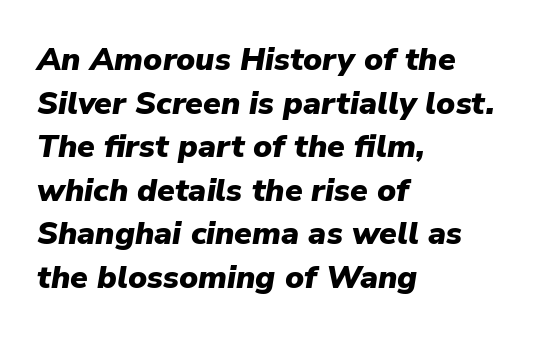
Q: Is the text bold? A: Yes.
Q: Is the text italic (slanted)? A: Yes, it leans right by about 9 degrees.
Q: Is the text underlined? A: No.
Q: How is the paragraph aligned? A: Left-aligned.
Q: Is the spacing between letters normal or unusually wide? A: Normal.
Q: Is the spacing between lines tight, normal or loose? A: Normal.
Q: Width (condensed, normal, or wide)? A: Normal.
Q: Stroke contrast? A: Low.
Q: x-height? A: Medium.
Q: Monospaced? A: No.
